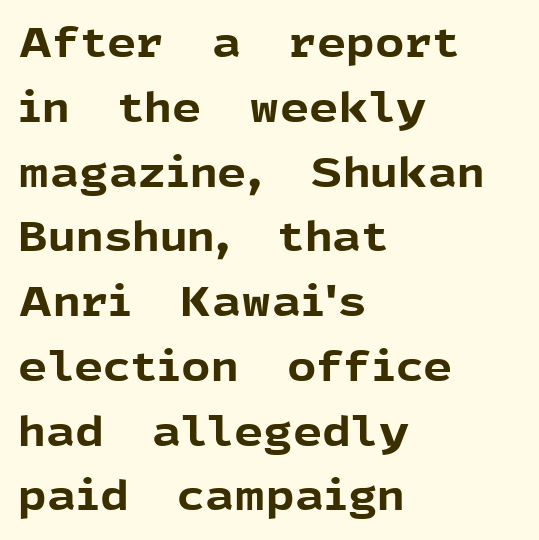
{"serif": "no", "italic": "no", "bold": "yes", "weight": "bold", "width": "normal", "x_height": "medium", "monospaced": "no", "underline": "no", "align": "left", "line_spacing": "normal", "line_spacing_ratio": 1.58, "letter_spacing": "normal", "letter_spacing_em": 0.0, "glyph_px": 41}
